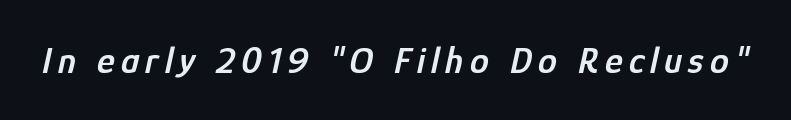
{"italic": "yes", "lean": "right", "slant_degrees": 12, "bold": "semi", "weight": "semibold", "width": "condensed", "stroke_contrast": "low", "x_height": "medium", "monospaced": "no", "underline": "no", "glyph_px": 38}
